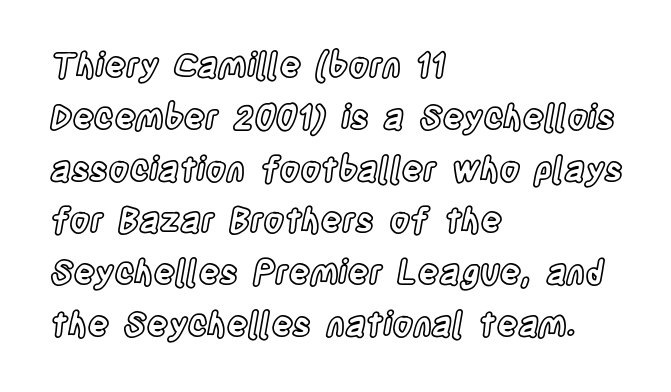
Q: Is the text italic (slanted)? A: Yes.
Q: Is the text underlined? A: No.
Q: How is the paragraph aligned? A: Left-aligned.
Q: Is the spacing between letters normal or unusually wide? A: Normal.
Q: Is the spacing between lines tight, normal or loose? A: Normal.
Q: Width (condensed, normal, or wide)? A: Condensed.
Q: x-height? A: Large.
Q: Monospaced? A: No.
